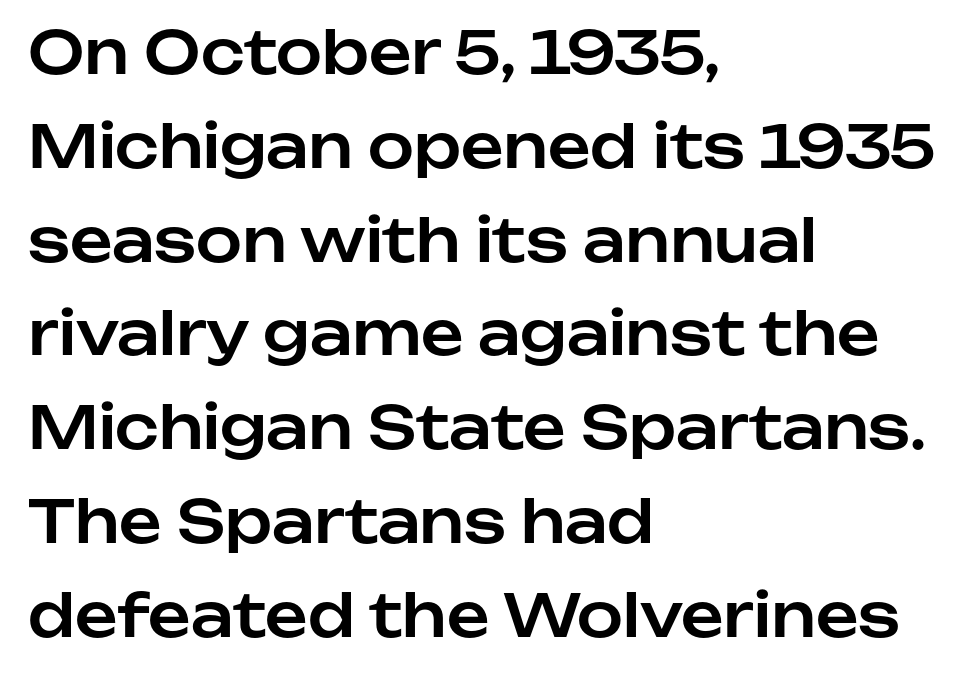
{"serif": "no", "italic": "no", "width": "normal", "stroke_contrast": "low", "x_height": "medium", "monospaced": "no", "underline": "no", "align": "left", "line_spacing": "normal", "line_spacing_ratio": 1.59, "letter_spacing": "normal", "letter_spacing_em": 0.0, "glyph_px": 59}
